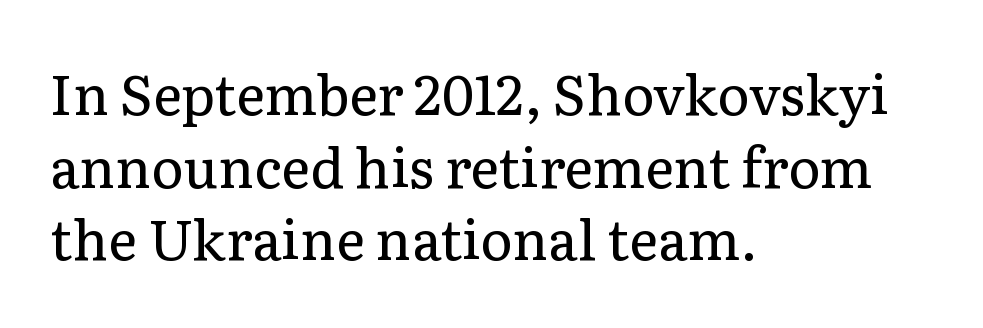
This sample keeps an unexceptional amount of space between lines. Regarding serifs, this sample has them. The foot of each line stays bare and open. The lettering holds an erect, upright posture throughout. Here the designer chose a conventional face with non-uniform glyph widths.
